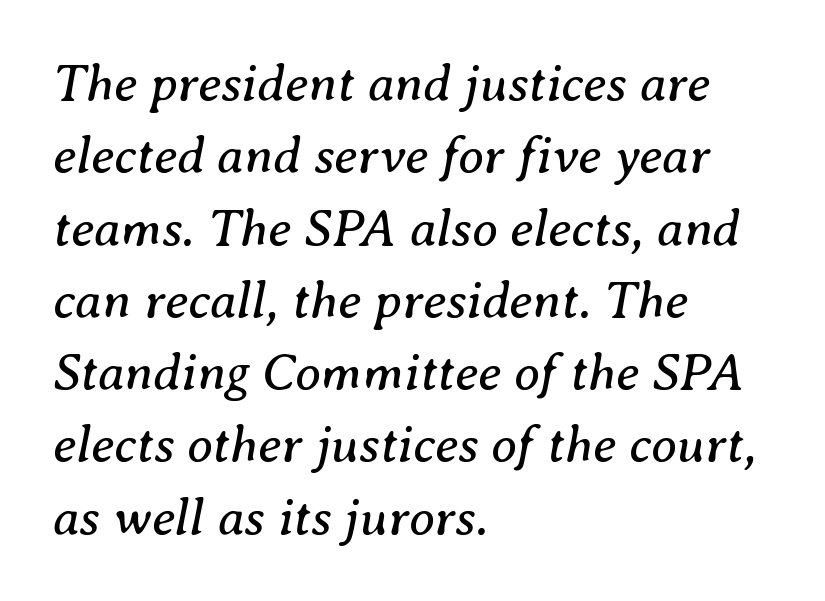
Q: Is the text bold? A: No.
Q: Is the text italic (slanted)? A: Yes, it leans right by about 8 degrees.
Q: Is the typeface a serif or a sans-serif typeface? A: Serif.
Q: Is the text underlined? A: No.
Q: How is the paragraph aligned? A: Left-aligned.
Q: Is the spacing between letters normal or unusually wide? A: Normal.
Q: Is the spacing between lines tight, normal or loose? A: Normal.
Q: Width (condensed, normal, or wide)? A: Normal.
Q: Stroke contrast? A: Medium.
Q: x-height? A: Medium.
Q: Monospaced? A: No.
